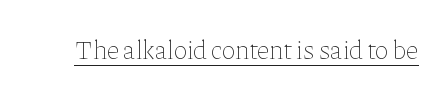
The image shows 26 px text type, upright; set normal letter spacing, underlined.
